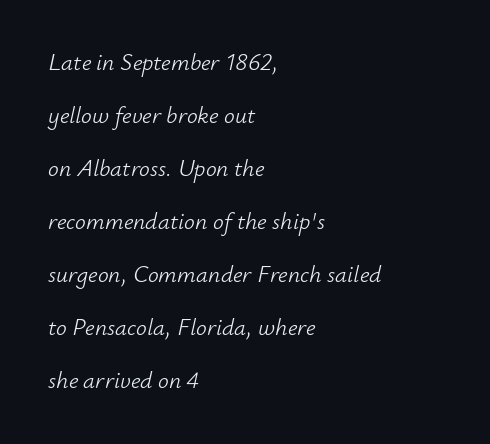
The image shows 24 px text type, italic (leaning right); set left-aligned, loose line spacing (2.21x), normal letter spacing, not underlined.
